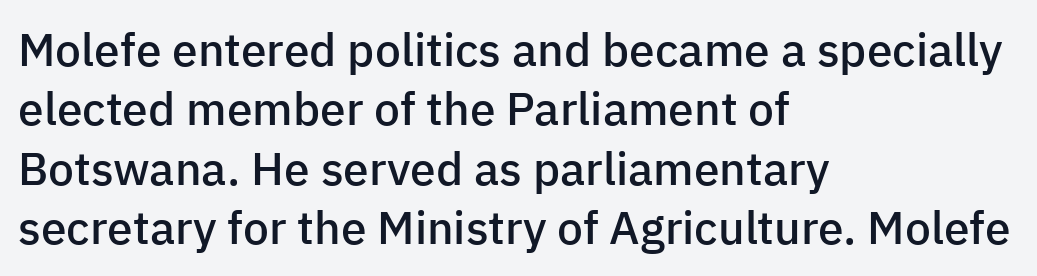
{"serif": "no", "italic": "no", "bold": "semi", "weight": "semibold", "width": "normal", "stroke_contrast": "low", "x_height": "medium", "monospaced": "no", "underline": "no", "align": "left", "line_spacing": "normal", "line_spacing_ratio": 1.29, "letter_spacing": "normal", "letter_spacing_em": 0.0, "glyph_px": 46}
